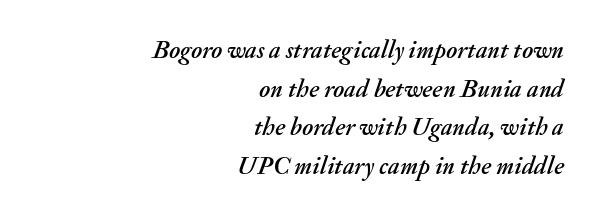
Q: Is the text italic (slanted)? A: Yes, it leans right by about 20 degrees.
Q: Is the text underlined? A: No.
Q: How is the paragraph aligned? A: Right-aligned.
Q: Is the spacing between letters normal or unusually wide? A: Normal.
Q: Is the spacing between lines tight, normal or loose? A: Normal.
